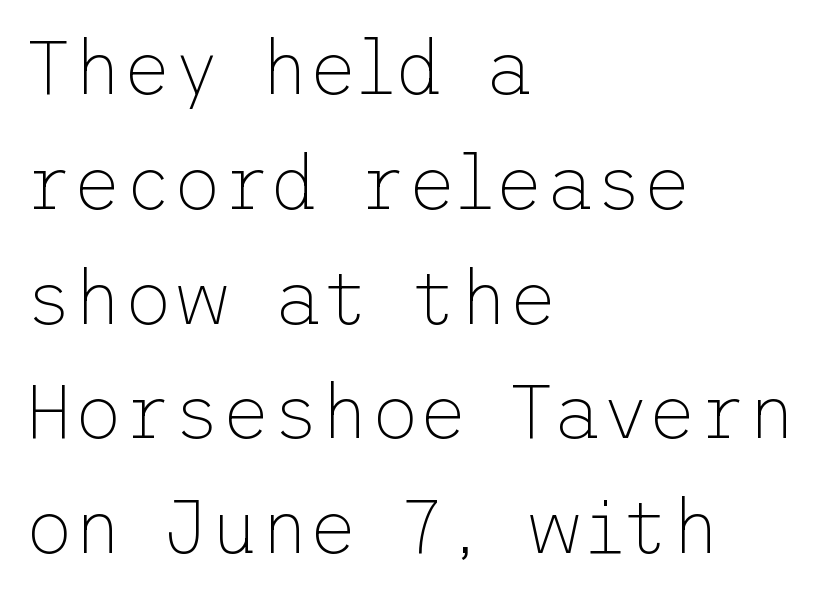
Is the block centered? No — it sits flush against the left margin. How would I describe the line gaps? Plain and ordinary. The letters carry no serifs — their stems end cleanly without finishing strokes. The weight tops out at a normal text grade.
